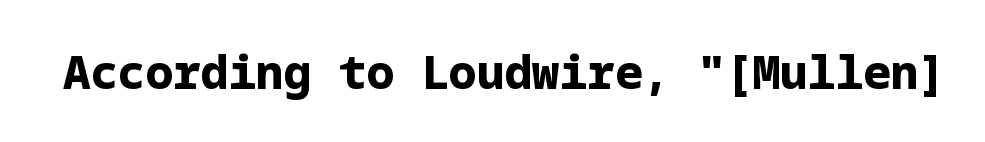
{"serif": "no", "italic": "no", "bold": "yes", "weight": "bold", "width": "normal", "stroke_contrast": "low", "x_height": "medium", "underline": "no", "letter_spacing": "normal", "letter_spacing_em": 0.0, "glyph_px": 46}
